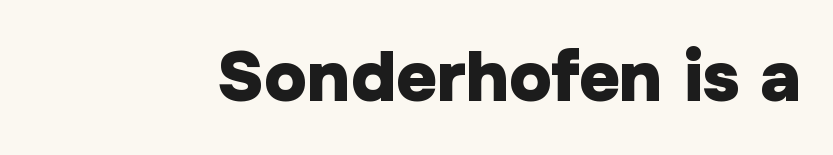
A typesetter would call this proportional, since set widths differ per character. The area under the type is left untouched. Unlike a traditional serif, this face leaves its strokes unadorned. Summary of weight: heavy, a full bold. The letterforms sit shoulder to shoulder at normal distance. Quick note: not italic, upright.
